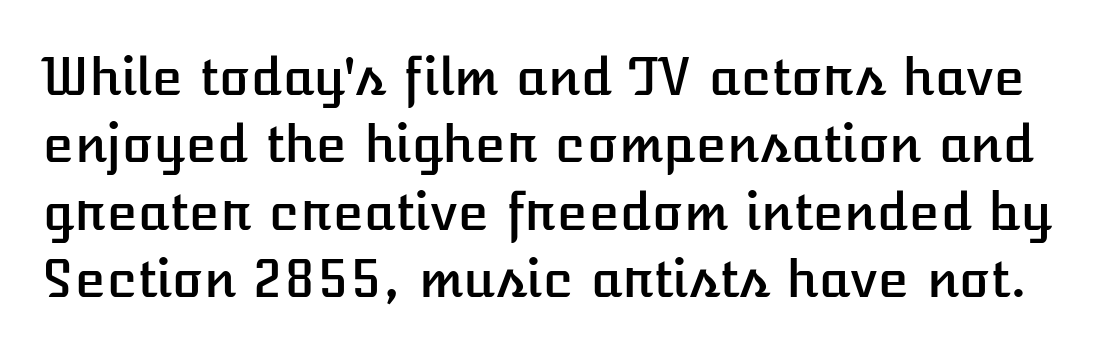
A typesetter would call this proportional, since set widths differ per character. Here the glyphs are tracked normally, forming tight word shapes. If you measured baseline to baseline, you'd find a middling distance. Decoration check: the copy has no underline. It's the straight-up-and-down kind of type.
